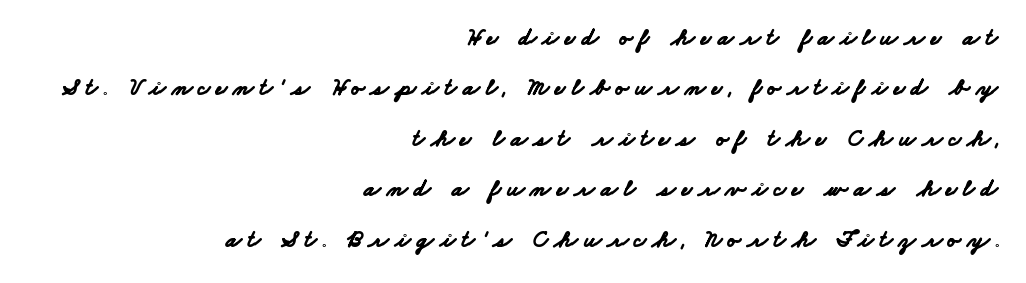
{"bold": "yes", "underline": "no", "align": "right", "line_spacing": "loose", "line_spacing_ratio": 2.1, "letter_spacing": "wide", "letter_spacing_em": 0.25, "glyph_px": 24}
